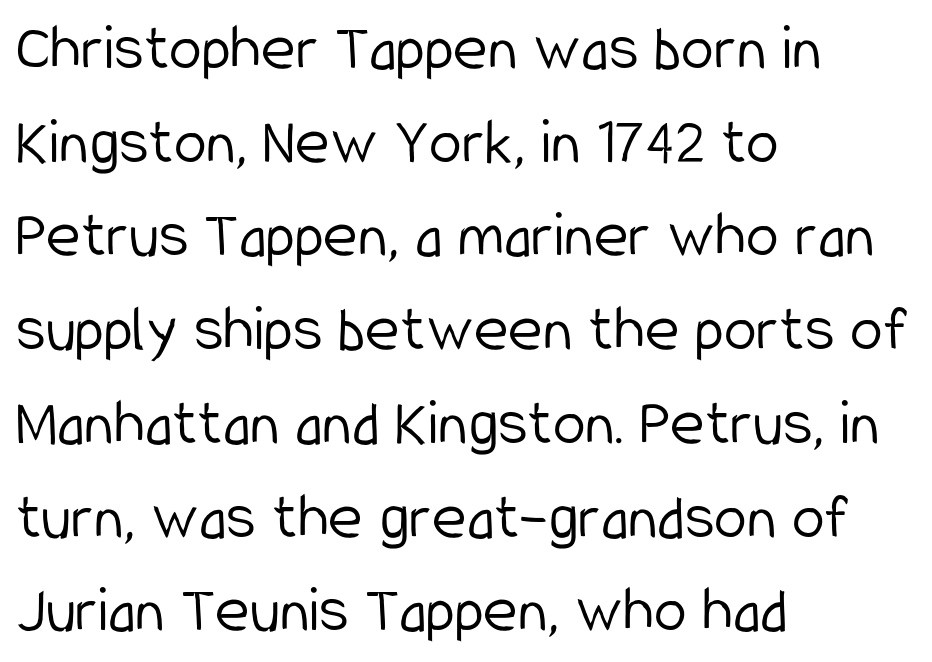
The image shows 66 px light, condensed sans-serif type, upright; set left-aligned, normal line spacing (1.42x), normal letter spacing, not underlined; low stroke contrast and a medium x-height.
